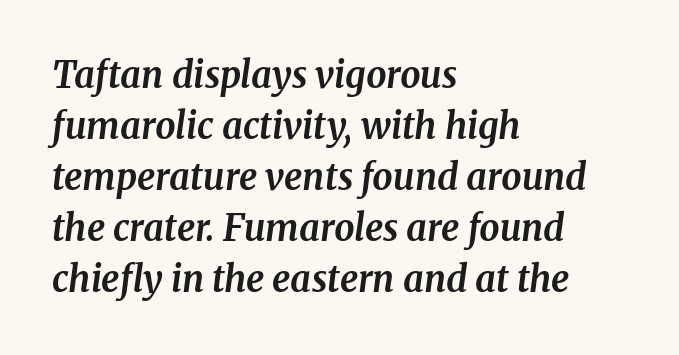
{"serif": "yes", "italic": "yes", "lean": "right", "slant_degrees": 8, "bold": "yes", "weight": "bold", "width": "normal", "stroke_contrast": "medium", "x_height": "medium", "monospaced": "no", "underline": "no", "align": "left", "line_spacing": "normal", "line_spacing_ratio": 1.42, "letter_spacing": "normal", "letter_spacing_em": 0.0, "glyph_px": 36}
